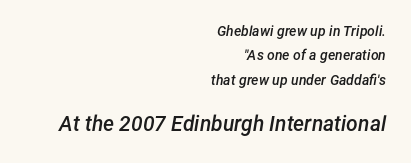
Rule under the text: the space is simply empty. Compared with a flush-left layout, this one pins lines to the opposite, right side. Notice the strokes are somewhat thickened but not fully heavy: this is a semibold. Look at the tracking — it's just the regular setting, nothing added.
